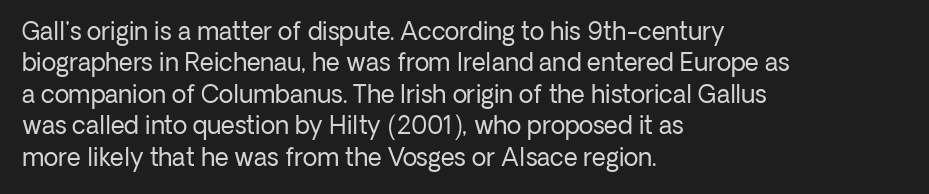
What stands out about the letter spacing? Nothing — it is the standard amount. Unmarked baselines from the first word to the last. The rendering anchors every line to the left-hand side. Regarding leading, the lines here are spaced in the standard way. Compared with a typical body face, this is equally light or lighter still. In terms of posture, this sample is upright.
